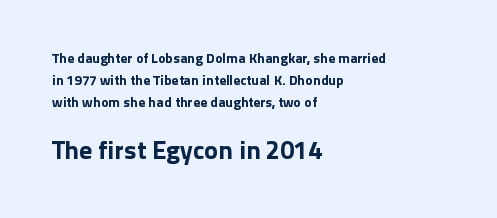
The image shows 26 px text type, upright; set left-aligned, normal line spacing (1.57x), normal letter spacing, not underlined; the second (bottom) block is 1.86x larger.
